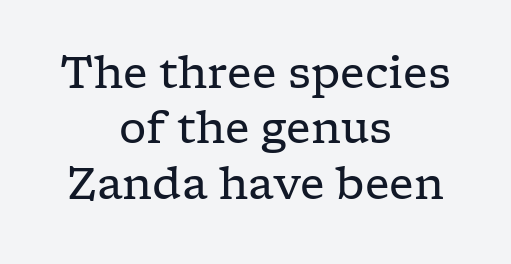
Q: Is the text bold? A: No.
Q: Is the text italic (slanted)? A: No, it is upright.
Q: Is the typeface a serif or a sans-serif typeface? A: Serif.
Q: Is the text underlined? A: No.
Q: How is the paragraph aligned? A: Centered.
Q: Is the spacing between letters normal or unusually wide? A: Normal.
Q: Is the spacing between lines tight, normal or loose? A: Normal.
Q: Width (condensed, normal, or wide)? A: Wide.
Q: Stroke contrast? A: Low.
Q: x-height? A: Medium.
Q: Monospaced? A: No.
